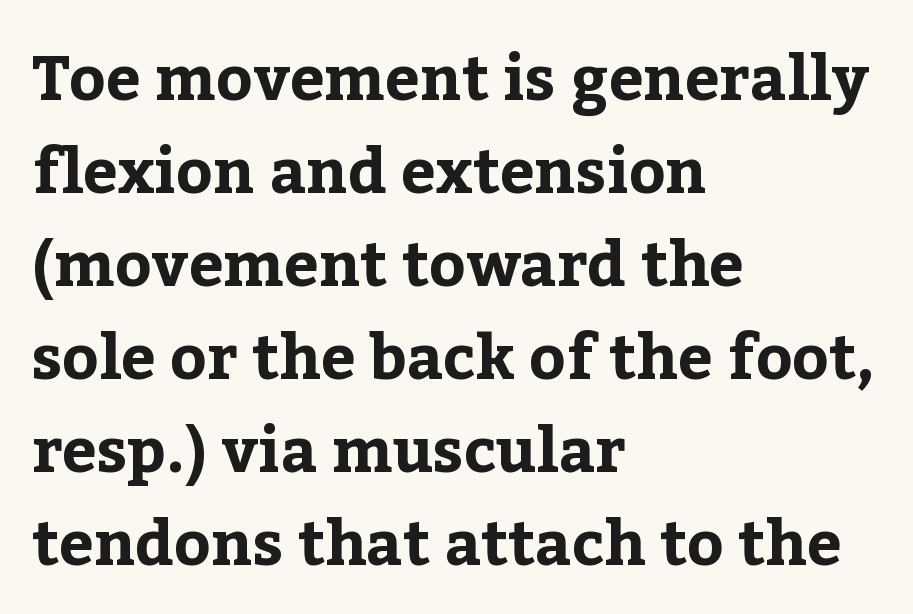
Q: Is the text bold? A: Yes.
Q: Is the text italic (slanted)? A: No, it is upright.
Q: Is the typeface a serif or a sans-serif typeface? A: Serif.
Q: Is the text underlined? A: No.
Q: How is the paragraph aligned? A: Left-aligned.
Q: Is the spacing between letters normal or unusually wide? A: Normal.
Q: Is the spacing between lines tight, normal or loose? A: Normal.
Q: Width (condensed, normal, or wide)? A: Normal.
Q: Stroke contrast? A: Low.
Q: x-height? A: Medium.
Q: Monospaced? A: No.
